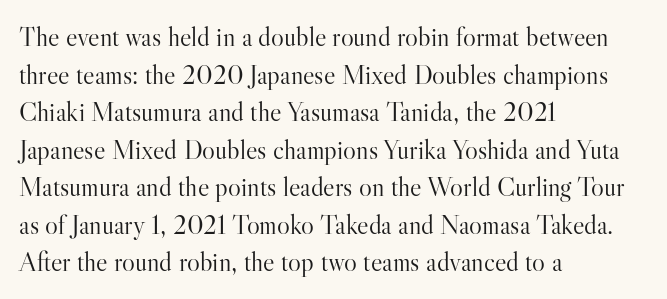
Notice how the stems are strictly vertical — no italics here. A bare baseline throughout the passage. Inter-character spacing is left at the font's built-in metrics. Vertical spacing — default. The ragged edge is on the right, which tells us the setting is flush left. The font sits on the lighter half of the weight spectrum, regular included.
